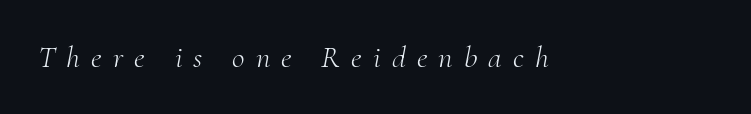
Q: Is the text bold? A: No.
Q: Is the text italic (slanted)? A: Yes, it leans right by about 10 degrees.
Q: Is the typeface a serif or a sans-serif typeface? A: Serif.
Q: Is the text underlined? A: No.
Q: Is the spacing between letters normal or unusually wide? A: Unusually wide.
Q: Width (condensed, normal, or wide)? A: Normal.
Q: Stroke contrast? A: Medium.
Q: x-height? A: Small.
Q: Monospaced? A: No.
